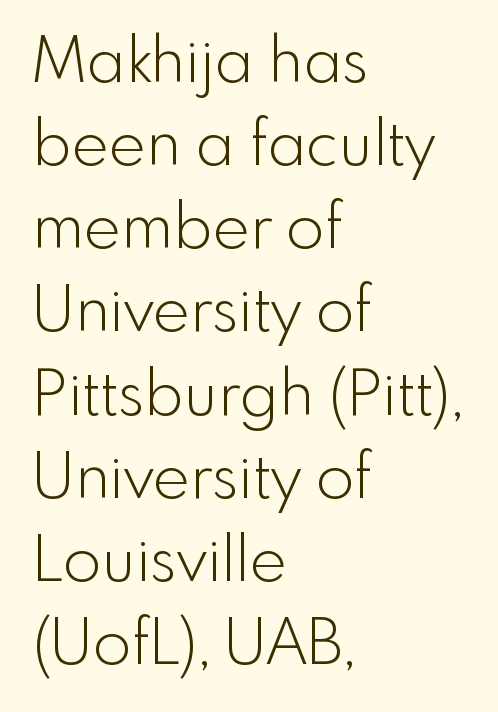
The image shows 63 px light sans-serif type, upright; set left-aligned, normal line spacing (1.32x), normal letter spacing, not underlined; a small x-height.
